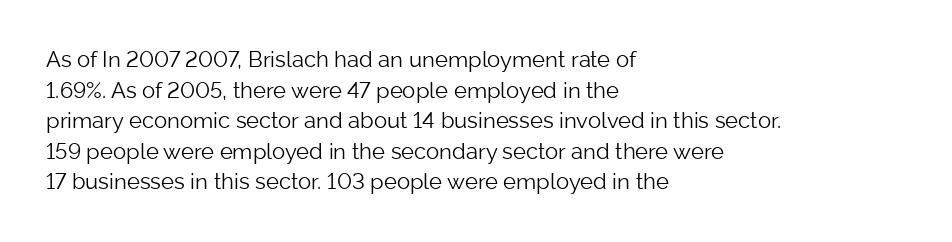
Here the glyphs are tracked normally, forming tight word shapes. This sample keeps an unexceptional amount of space between lines. Every character sits straight up, as roman type does. Each stroke keeps to a modest, everyday thickness or less. This rendering uses left alignment, leaving the right contour irregular. Descenders are the only things crossing below the line.
